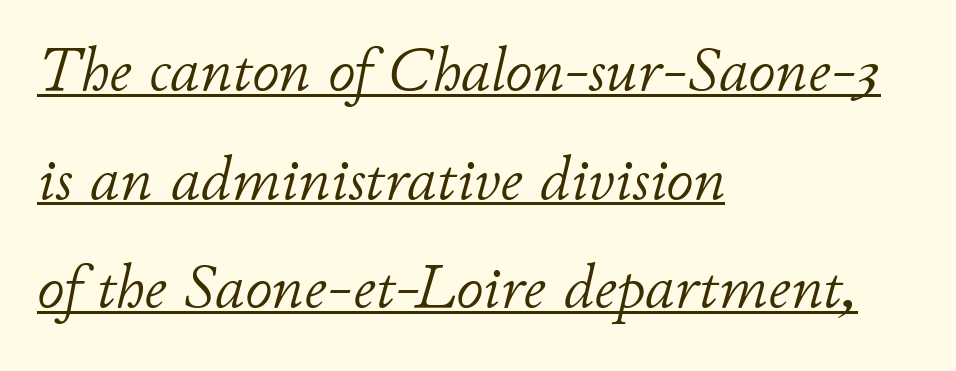
Q: Is the text bold? A: No.
Q: Is the text italic (slanted)? A: Yes, it leans right by about 11 degrees.
Q: Is the text underlined? A: Yes.
Q: How is the paragraph aligned? A: Left-aligned.
Q: Is the spacing between letters normal or unusually wide? A: Normal.
Q: Width (condensed, normal, or wide)? A: Normal.
Q: Stroke contrast? A: Low.
Q: x-height? A: Small.
Q: Monospaced? A: No.
